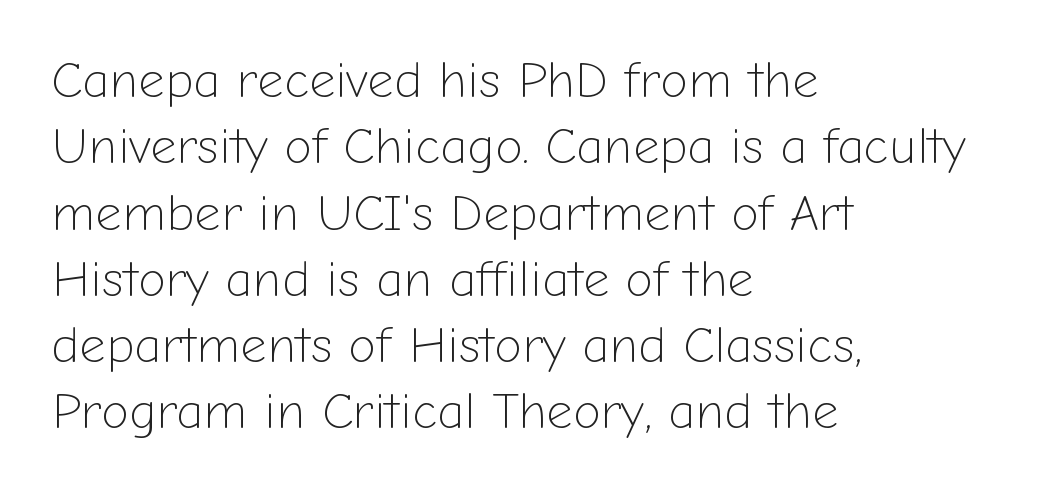
{"serif": "no", "italic": "no", "bold": "no", "weight": "light", "width": "normal", "stroke_contrast": "low", "x_height": "medium", "monospaced": "no", "underline": "no", "align": "left", "line_spacing": "normal", "line_spacing_ratio": 1.3, "letter_spacing": "normal", "letter_spacing_em": 0.0, "glyph_px": 51}
